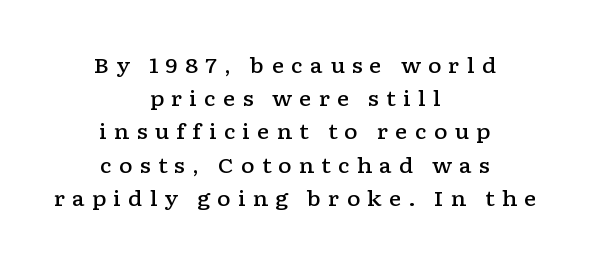
The image shows 21 px text type, upright; set centered, normal line spacing (1.58x), unusually wide letter spacing (+0.33 em), not underlined.
